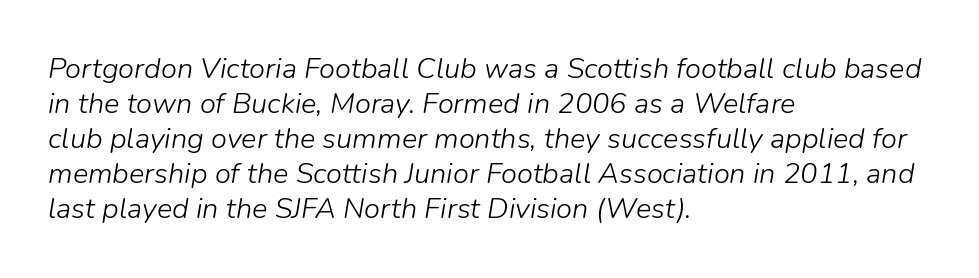
Q: Is the text bold? A: No.
Q: Is the text italic (slanted)? A: Yes, it leans right by about 9 degrees.
Q: Is the text underlined? A: No.
Q: How is the paragraph aligned? A: Left-aligned.
Q: Is the spacing between letters normal or unusually wide? A: Normal.
Q: Width (condensed, normal, or wide)? A: Normal.
Q: Stroke contrast? A: Low.
Q: x-height? A: Medium.
Q: Monospaced? A: No.
